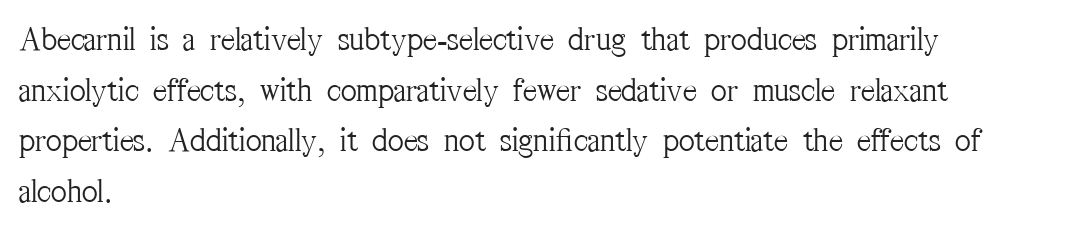
The image shows 34 px light, condensed serif type, upright; set left-aligned, normal line spacing (1.49x), normal letter spacing, not underlined; medium stroke contrast and a medium x-height.
